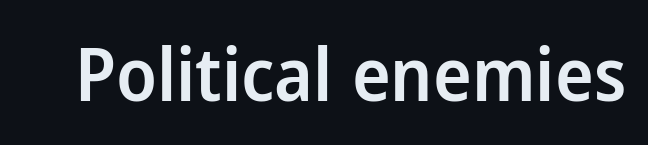
Q: Is the text bold? A: Semi-bold.
Q: Is the text italic (slanted)? A: No, it is upright.
Q: Is the typeface a serif or a sans-serif typeface? A: Sans-serif.
Q: Is the text underlined? A: No.
Q: Is the spacing between letters normal or unusually wide? A: Normal.
Q: Width (condensed, normal, or wide)? A: Normal.
Q: Stroke contrast? A: Low.
Q: x-height? A: Medium.
Q: Monospaced? A: No.
